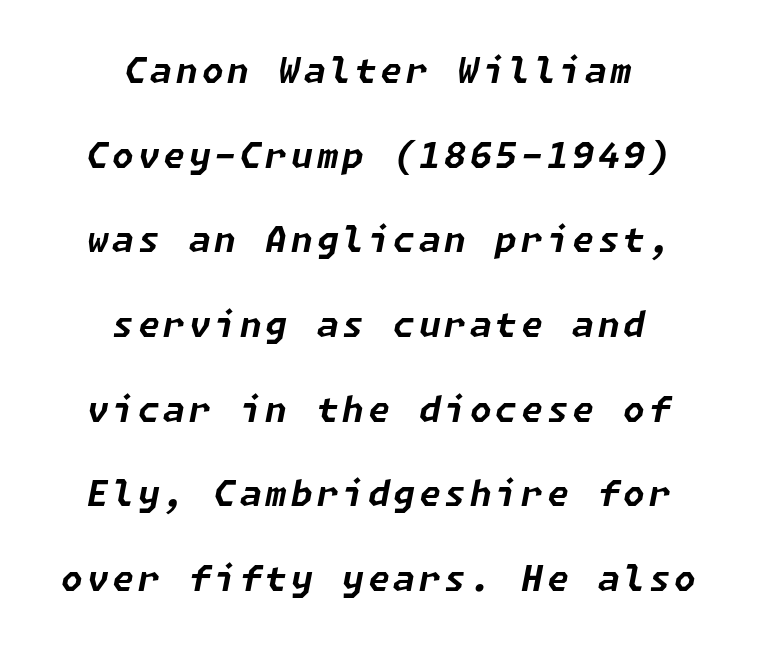
Notice how thick the strokes are: this is what a full bold looks like. Check under the words: just untouched page. Is the block centered? Yes — each line is placed symmetrically about the middle. Posture: slanted.
